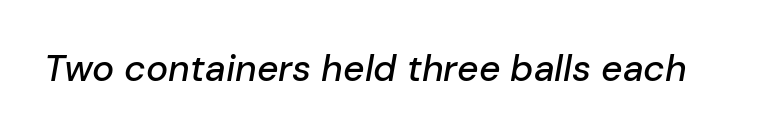
The image shows 37 px text type, italic (leaning right); set normal letter spacing, not underlined; low stroke contrast and a medium x-height.
